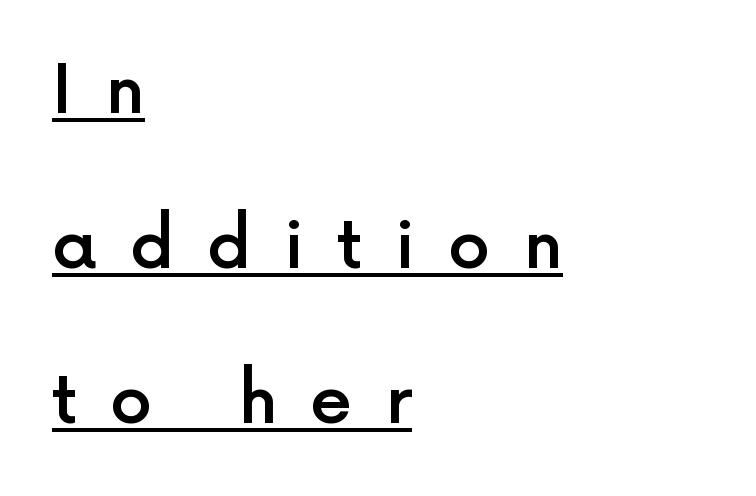
The letters stand straight up with perfectly vertical stems. Caption: lettering with a line underneath. The paragraph has a hard left edge and a soft right edge. How would I describe the line gaps? Wide and relaxed.
